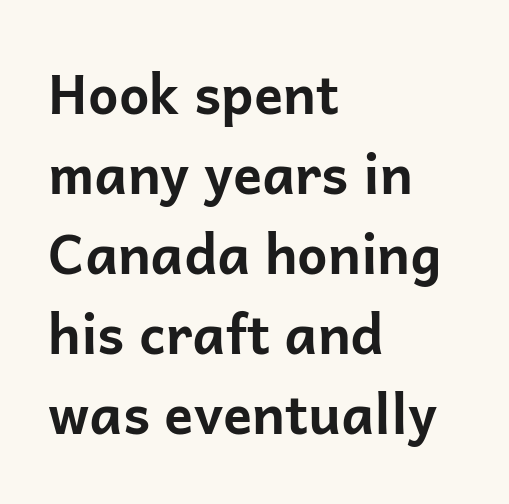
Successive baselines arrive at the customary interval. Standard letterfit; no display-style spreading of the glyphs. Stroke thickness is high; the sample reads as a true bold. These lines are rendered in a variable-pitch font. Rendered with straight, roman letterforms.
